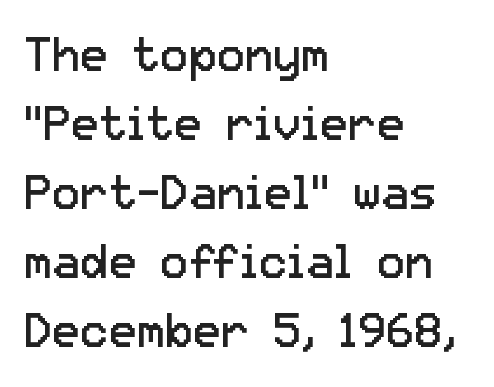
Leading: standard. Examine the stroke ends and you'll find no serifs. Spacing verdict: proportional, widths tailored to each character. Vertical strokes here are truly vertical. The lines are quadded left.
